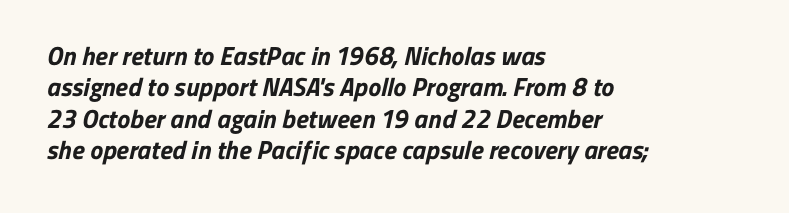
The glyphs are unaccompanied by any horizontal stroke below them. Weight check: bold — yes, fully. Glyph-to-glyph distance matches everyday printed text. Teacher's note: observe the even left margin — that is flush-left alignment.
